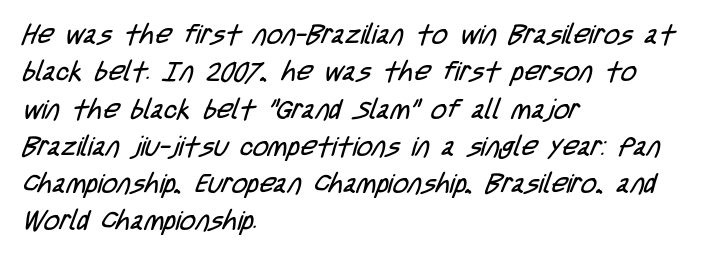
The image shows 27 px text type; set left-aligned, normal line spacing (1.38x), normal letter spacing, not underlined.
